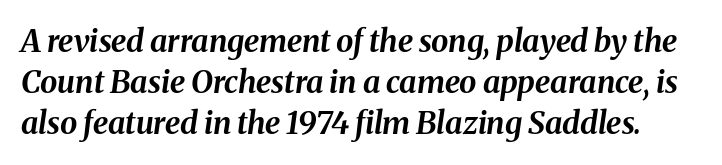
{"italic": "yes", "lean": "right", "slant_degrees": 8, "bold": "yes", "weight": "bold", "width": "normal", "stroke_contrast": "medium", "x_height": "medium", "monospaced": "no", "underline": "no", "line_spacing": "normal", "line_spacing_ratio": 1.33, "letter_spacing": "normal", "letter_spacing_em": 0.0, "glyph_px": 31}
